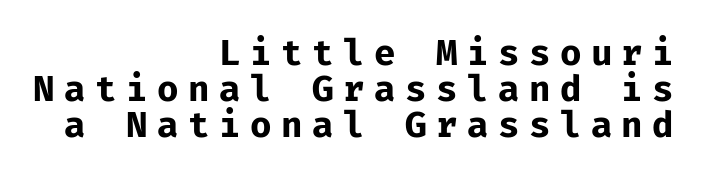
Q: Is the text bold? A: Yes.
Q: Is the text italic (slanted)? A: No, it is upright.
Q: Is the typeface a serif or a sans-serif typeface? A: Sans-serif.
Q: Is the text underlined? A: No.
Q: How is the paragraph aligned? A: Right-aligned.
Q: Is the spacing between letters normal or unusually wide? A: Unusually wide.
Q: Is the spacing between lines tight, normal or loose? A: Tight.
Q: Width (condensed, normal, or wide)? A: Normal.
Q: Stroke contrast? A: Low.
Q: x-height? A: Medium.
